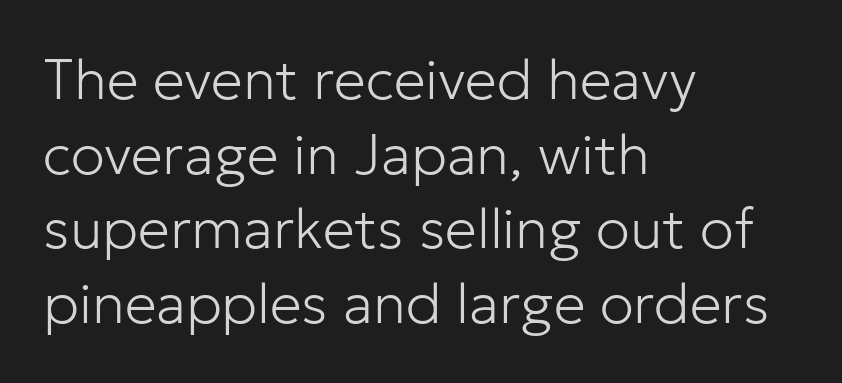
A student would call this left alignment; a typographer would say flush left, rag right. Students, note that the glyphs here touch the page at normal intervals. The gap between lines stays unmarked. Weight: in the light-to-regular range. These lines are rendered in a variable-pitch font.
